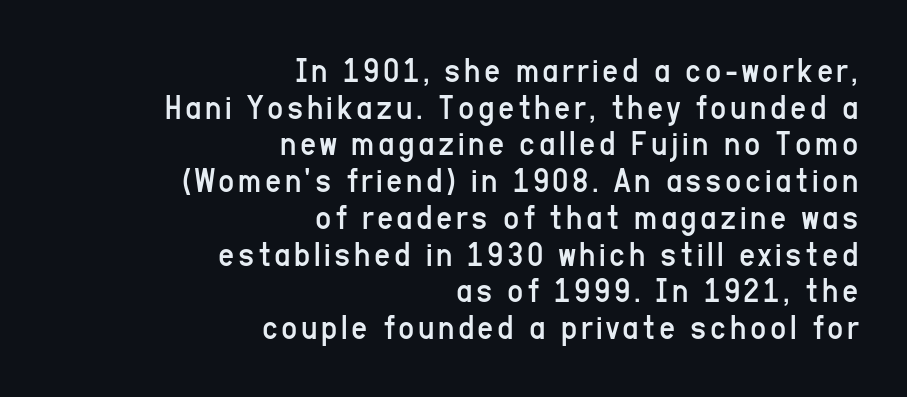
Q: Is the text bold? A: No.
Q: Is the text italic (slanted)? A: No, it is upright.
Q: Is the typeface a serif or a sans-serif typeface? A: Sans-serif.
Q: Is the text underlined? A: No.
Q: How is the paragraph aligned? A: Right-aligned.
Q: Is the spacing between lines tight, normal or loose? A: Tight.
Q: Width (condensed, normal, or wide)? A: Condensed.
Q: Stroke contrast? A: Low.
Q: x-height? A: Medium.
Q: Monospaced? A: No.
